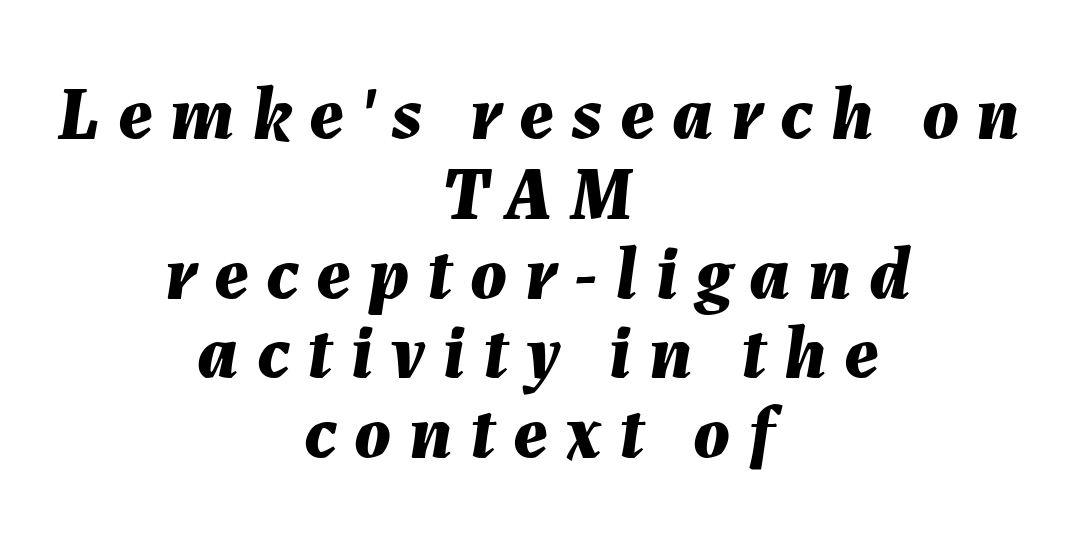
{"italic": "yes", "lean": "right", "slant_degrees": 7, "bold": "yes", "weight": "bold", "width": "normal", "stroke_contrast": "medium", "x_height": "medium", "monospaced": "no", "underline": "no", "align": "center", "line_spacing": "tight", "line_spacing_ratio": 1.05, "letter_spacing": "wide", "letter_spacing_em": 0.23, "glyph_px": 76}
